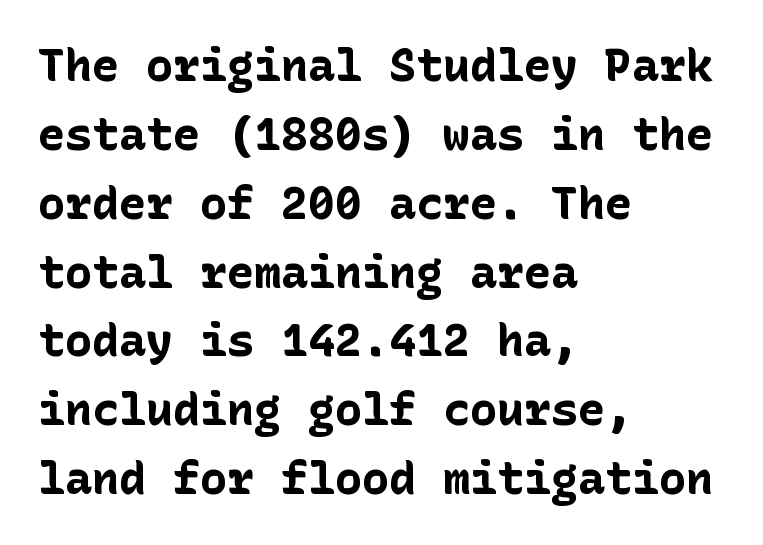
This block has exactly the height ordinary leading produces. Tracking here is standard; glyphs follow each other at the usual distance. Has an underline been added? It has not. Stroke terminals: plain, sans-serif. If you drew a ruler down the left edge, every line would touch it.
